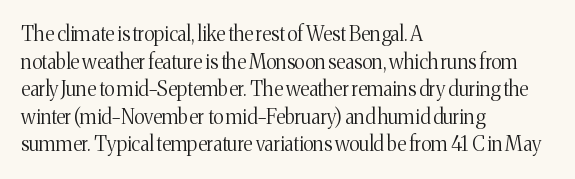
Q: Is the text bold? A: No.
Q: Is the text italic (slanted)? A: No, it is upright.
Q: Is the text underlined? A: No.
Q: How is the paragraph aligned? A: Left-aligned.
Q: Is the spacing between letters normal or unusually wide? A: Normal.
Q: Is the spacing between lines tight, normal or loose? A: Normal.
